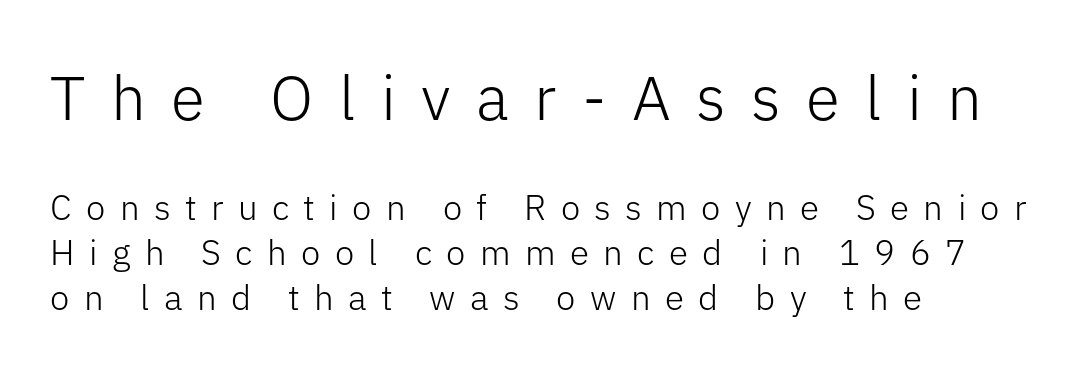
{"serif": "no", "italic": "no", "bold": "no", "weight": "light", "width": "normal", "stroke_contrast": "low", "x_height": "medium", "monospaced": "no", "underline": "no", "align": "left", "line_spacing": "normal", "line_spacing_ratio": 1.29, "letter_spacing": "wide", "letter_spacing_em": 0.41, "larger_block": "first", "size_ratio": 1.77, "glyph_px": 62}
